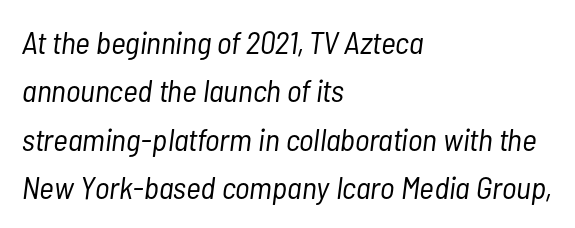
{"italic": "yes", "lean": "right", "slant_degrees": 7, "bold": "no", "weight": "light", "width": "condensed", "stroke_contrast": "low", "x_height": "medium", "monospaced": "no", "underline": "no", "align": "left", "line_spacing": "normal", "line_spacing_ratio": 1.51, "letter_spacing": "normal", "letter_spacing_em": 0.0, "glyph_px": 32}
